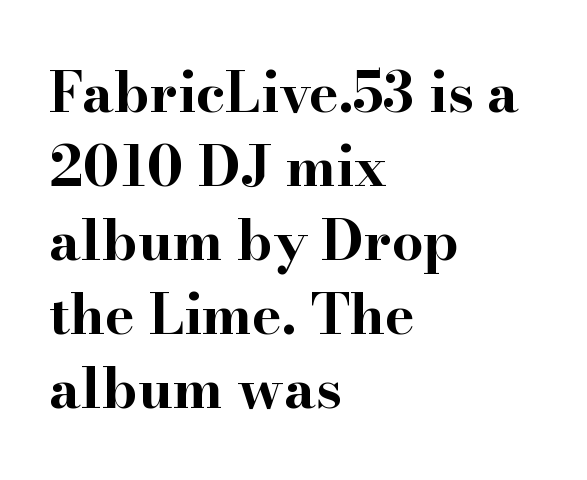
The image shows 56 px bold, wide serif type, upright; set left-aligned, normal line spacing (1.32x), normal letter spacing, not underlined; high stroke contrast and a small x-height.
